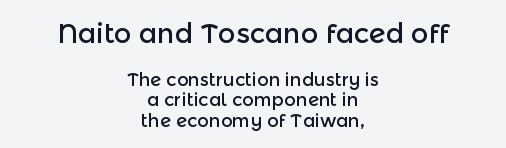
{"italic": "no", "underline": "no", "align": "center", "line_spacing": "tight", "line_spacing_ratio": 1.13, "letter_spacing": "normal", "letter_spacing_em": 0.0, "larger_block": "first", "size_ratio": 1.5, "glyph_px": 27}
